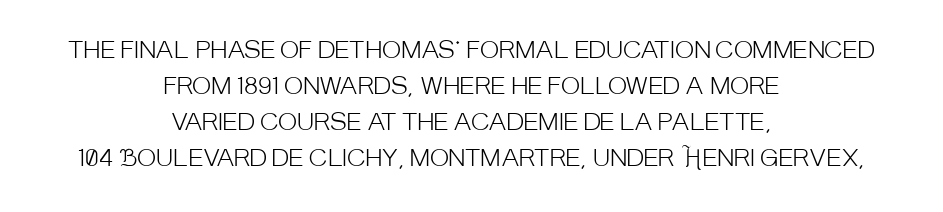
{"italic": "no", "bold": "no", "underline": "no", "align": "center", "line_spacing": "normal", "line_spacing_ratio": 1.56, "letter_spacing": "normal", "letter_spacing_em": 0.0, "glyph_px": 23}
